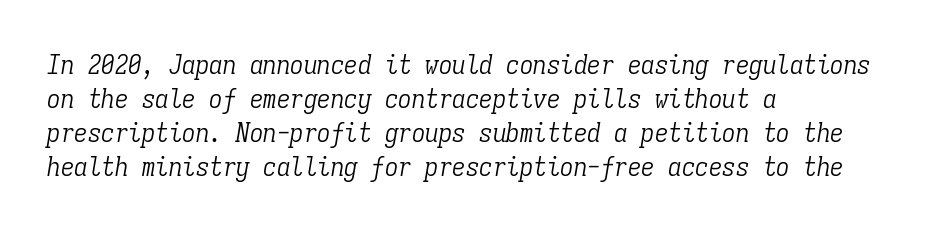
Q: Is the text bold? A: No.
Q: Is the text italic (slanted)? A: Yes, it leans right by about 9 degrees.
Q: Is the text underlined? A: No.
Q: How is the paragraph aligned? A: Left-aligned.
Q: Is the spacing between letters normal or unusually wide? A: Normal.
Q: Is the spacing between lines tight, normal or loose? A: Normal.
